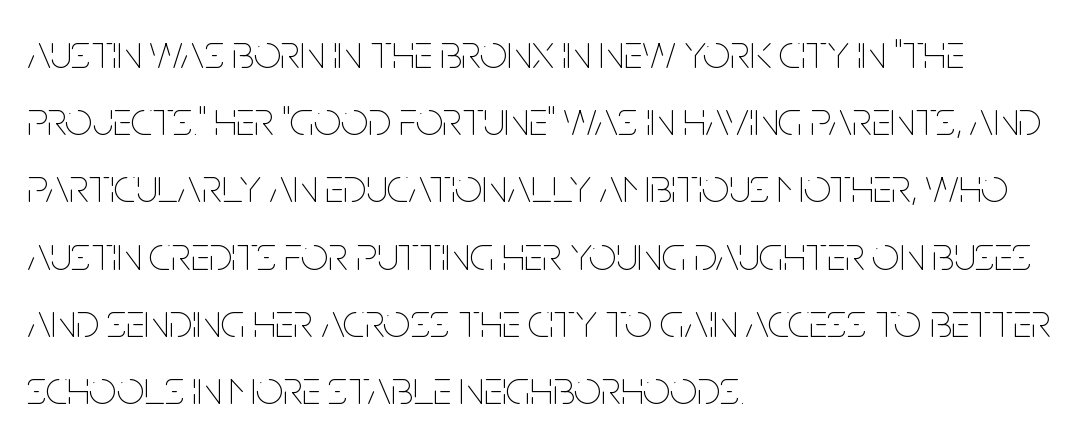
{"italic": "no", "bold": "no", "weight": "thin", "width": "condensed", "stroke_contrast": "low", "x_height": "large", "monospaced": "no", "underline": "no", "align": "left", "line_spacing": "normal", "line_spacing_ratio": 1.4, "letter_spacing": "normal", "letter_spacing_em": 0.0, "glyph_px": 48}
